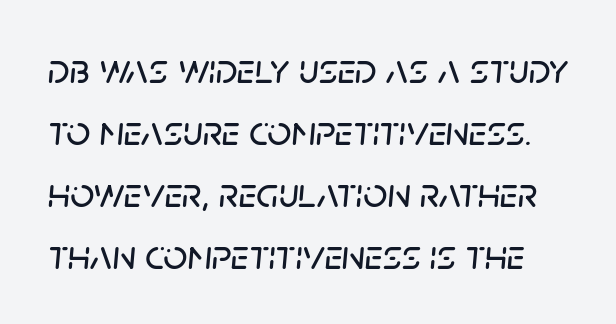
Q: Is the text italic (slanted)? A: Yes, it leans right by about 5 degrees.
Q: Is the text underlined? A: No.
Q: Is the spacing between letters normal or unusually wide? A: Normal.
Q: Is the spacing between lines tight, normal or loose? A: Normal.
Q: Width (condensed, normal, or wide)? A: Normal.
Q: Stroke contrast? A: Low.
Q: x-height? A: Large.
Q: Monospaced? A: No.
